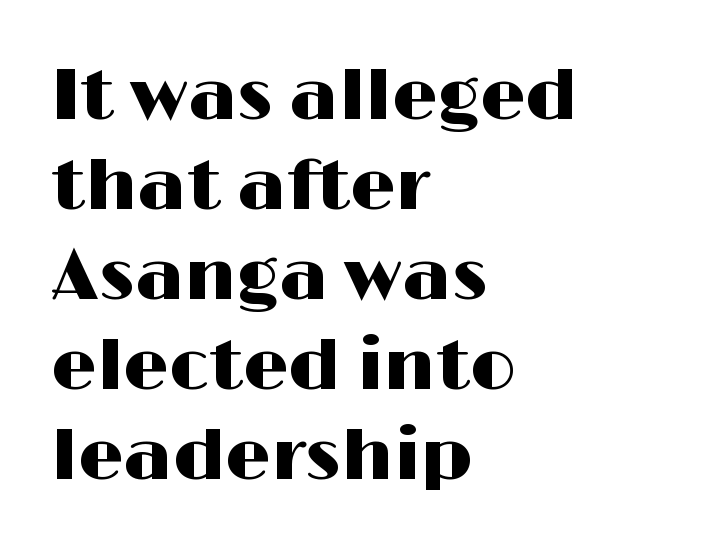
The image shows 72 px wide sans-serif type, upright; set left-aligned, normal line spacing (1.25x), normal letter spacing, not underlined; high stroke contrast and a medium x-height.
